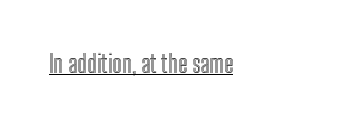
{"italic": "no", "underline": "yes", "align": "left", "letter_spacing": "normal", "letter_spacing_em": 0.0, "glyph_px": 24}
